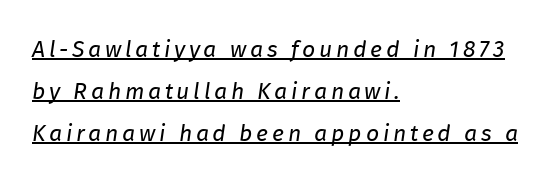
{"italic": "yes", "lean": "right", "slant_degrees": 8, "bold": "no", "underline": "yes", "align": "left", "line_spacing_ratio": 1.82, "glyph_px": 23}
